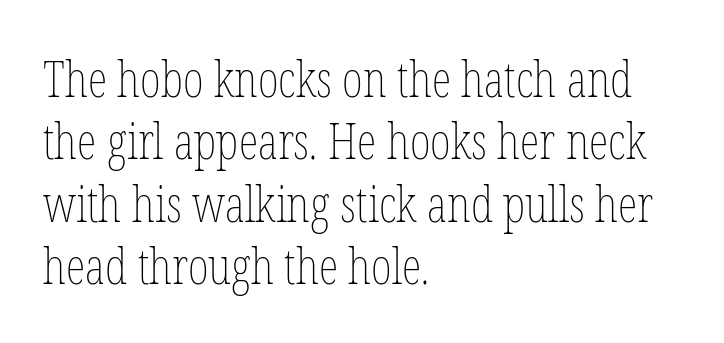
{"italic": "no", "bold": "no", "weight": "thin", "width": "condensed", "stroke_contrast": "low", "x_height": "medium", "monospaced": "no", "underline": "no", "align": "left", "line_spacing": "normal", "line_spacing_ratio": 1.25, "letter_spacing": "normal", "letter_spacing_em": 0.0, "glyph_px": 50}
